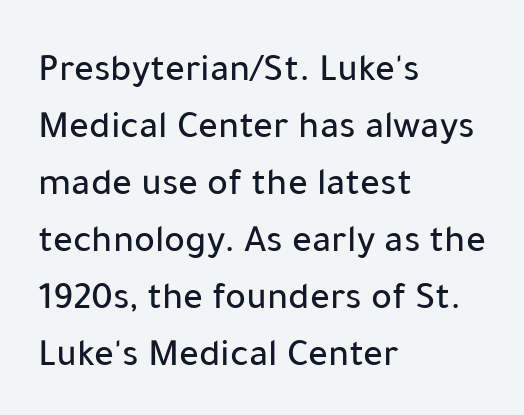
The image shows 39 px sans-serif type, upright; set left-aligned, normal line spacing (1.46x), normal letter spacing, not underlined; low stroke contrast and a medium x-height.
